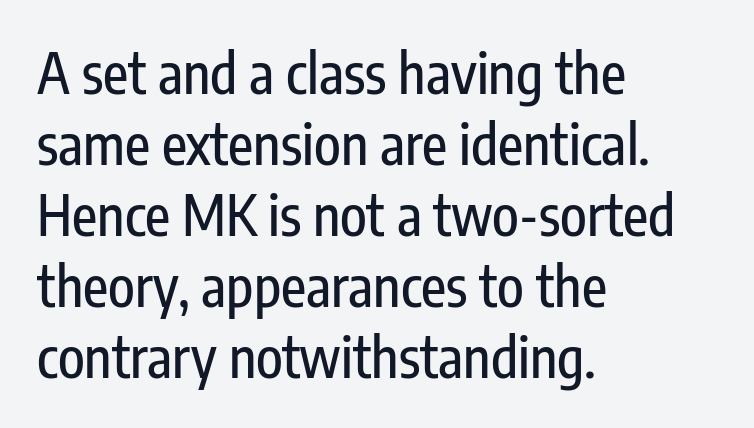
Q: Is the text italic (slanted)? A: No, it is upright.
Q: Is the typeface a serif or a sans-serif typeface? A: Sans-serif.
Q: Is the text underlined? A: No.
Q: How is the paragraph aligned? A: Left-aligned.
Q: Is the spacing between letters normal or unusually wide? A: Normal.
Q: Is the spacing between lines tight, normal or loose? A: Normal.
Q: Width (condensed, normal, or wide)? A: Condensed.
Q: Stroke contrast? A: Low.
Q: x-height? A: Medium.
Q: Monospaced? A: No.
